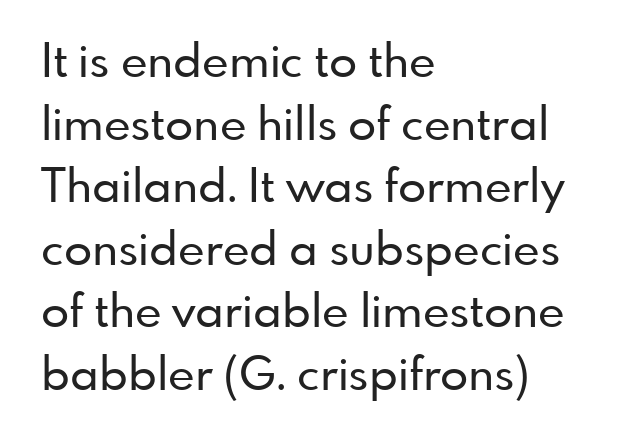
{"serif": "no", "italic": "no", "width": "normal", "stroke_contrast": "low", "x_height": "small", "monospaced": "no", "underline": "no", "align": "left", "line_spacing": "normal", "line_spacing_ratio": 1.36, "letter_spacing": "normal", "letter_spacing_em": 0.0, "glyph_px": 46}
